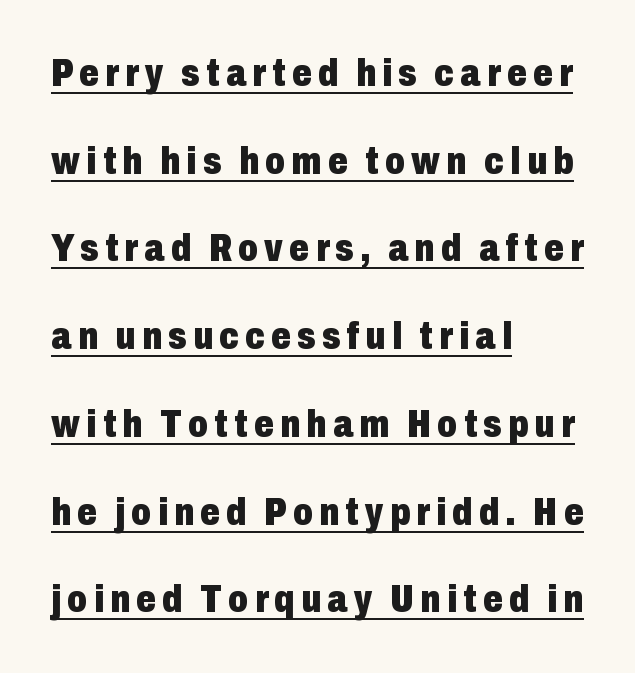
The image shows 39 px heavy, condensed sans-serif type, upright; set left-aligned, loose line spacing (2.25x), underlined; low stroke contrast and a medium x-height.
